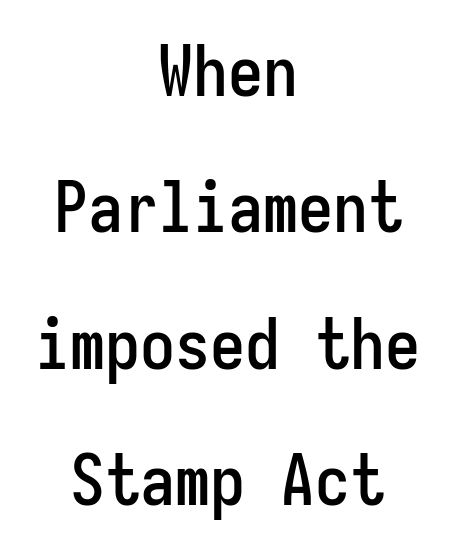
The image shows 70 px condensed sans-serif type, upright, monospaced; set centered, loose line spacing (1.95x), normal letter spacing, not underlined; low stroke contrast and a medium x-height.
